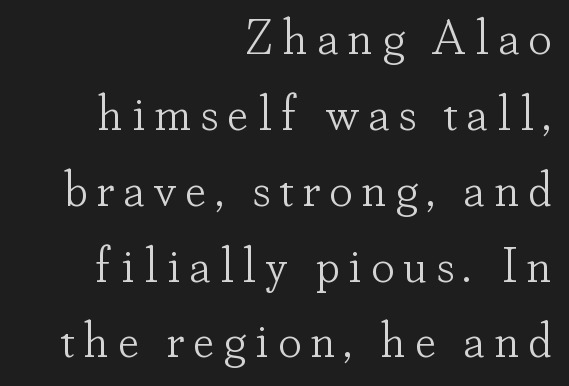
{"serif": "yes", "italic": "no", "bold": "no", "weight": "light", "width": "normal", "stroke_contrast": "low", "x_height": "small", "monospaced": "no", "underline": "no", "align": "right", "line_spacing": "normal", "line_spacing_ratio": 1.58, "glyph_px": 48}
